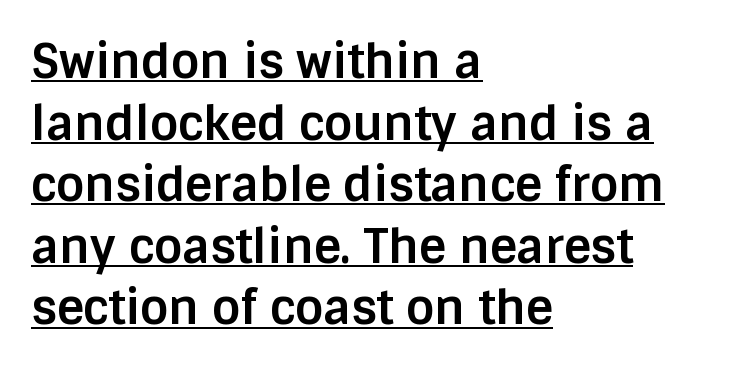
Q: Is the text bold? A: Yes.
Q: Is the text italic (slanted)? A: No, it is upright.
Q: Is the typeface a serif or a sans-serif typeface? A: Sans-serif.
Q: Is the text underlined? A: Yes.
Q: How is the paragraph aligned? A: Left-aligned.
Q: Is the spacing between letters normal or unusually wide? A: Normal.
Q: Is the spacing between lines tight, normal or loose? A: Normal.
Q: Width (condensed, normal, or wide)? A: Normal.
Q: Stroke contrast? A: Low.
Q: x-height? A: Large.
Q: Monospaced? A: No.
